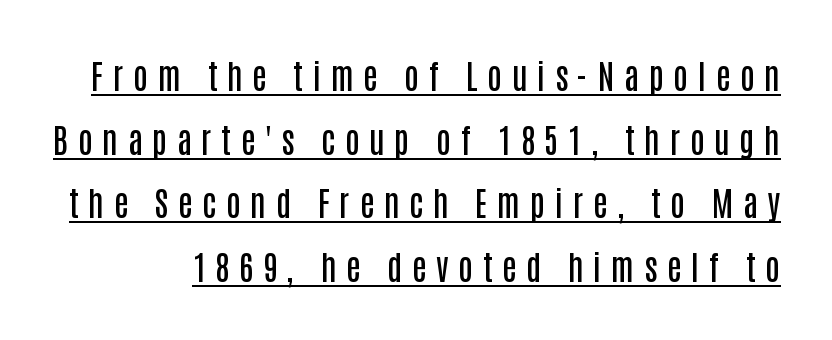
The glyphs are accompanied by a horizontal stroke just below them. Is there much room between lines? Yes — plenty of vertical air separates them. You could not count columns in this text — the font is proportionally spaced. Moderately thickened strokes mark this as semibold type. Regarding serifs, this sample does without them.
